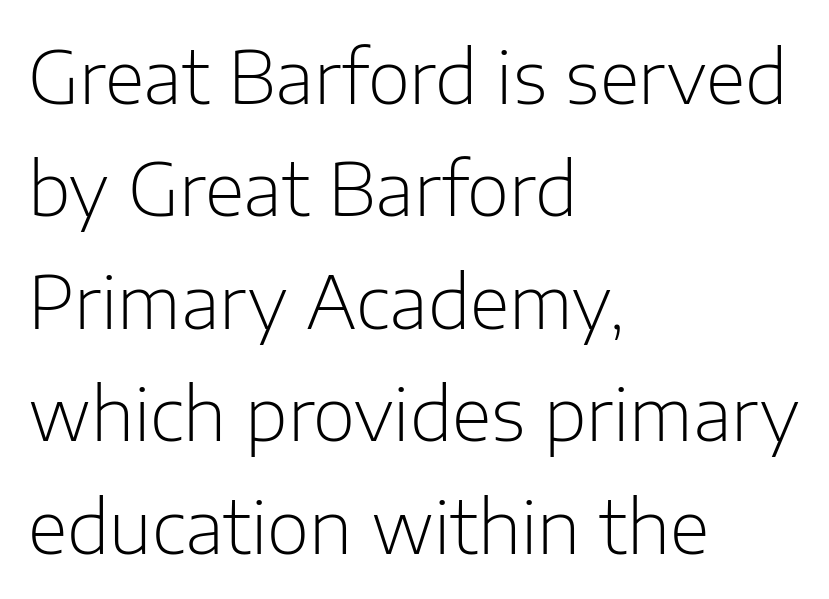
Q: Is the text bold? A: No.
Q: Is the text italic (slanted)? A: No, it is upright.
Q: Is the typeface a serif or a sans-serif typeface? A: Sans-serif.
Q: Is the text underlined? A: No.
Q: How is the paragraph aligned? A: Left-aligned.
Q: Is the spacing between letters normal or unusually wide? A: Normal.
Q: Is the spacing between lines tight, normal or loose? A: Normal.
Q: Width (condensed, normal, or wide)? A: Normal.
Q: Stroke contrast? A: Low.
Q: x-height? A: Medium.
Q: Monospaced? A: No.
